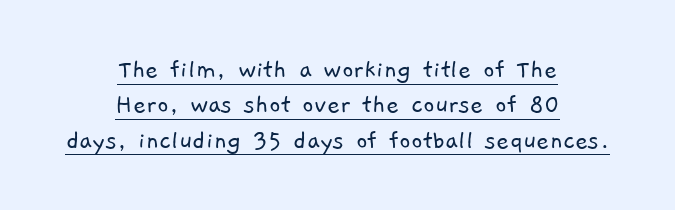
The image shows 28 px light sans-serif type; set centered, normal line spacing (1.26x), normal letter spacing, underlined; low stroke contrast and a medium x-height.
